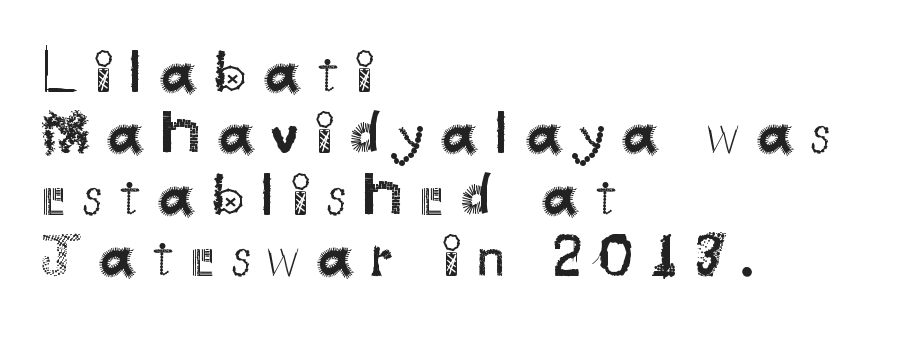
Counters stay open thanks to moderate or lighter strokes. The paragraph shown leans on its left margin. The face used here is rendered with a markedly widened letterfit. Proportional: the letters do not fall into vertical columns. This is the regular roman posture of the typeface. The characters display no serif detailing; their extremities are plain.
